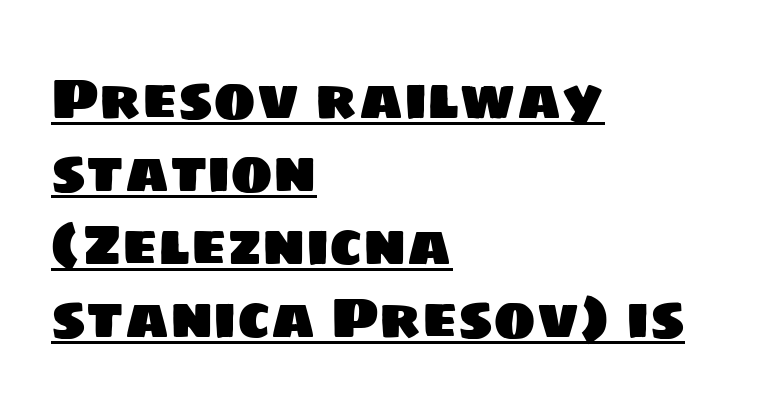
Q: Is the typeface a serif or a sans-serif typeface? A: Sans-serif.
Q: Is the text underlined? A: Yes.
Q: How is the paragraph aligned? A: Left-aligned.
Q: Is the spacing between letters normal or unusually wide? A: Normal.
Q: Is the spacing between lines tight, normal or loose? A: Normal.
Q: Width (condensed, normal, or wide)? A: Normal.
Q: Stroke contrast? A: Low.
Q: x-height? A: Large.
Q: Monospaced? A: No.
